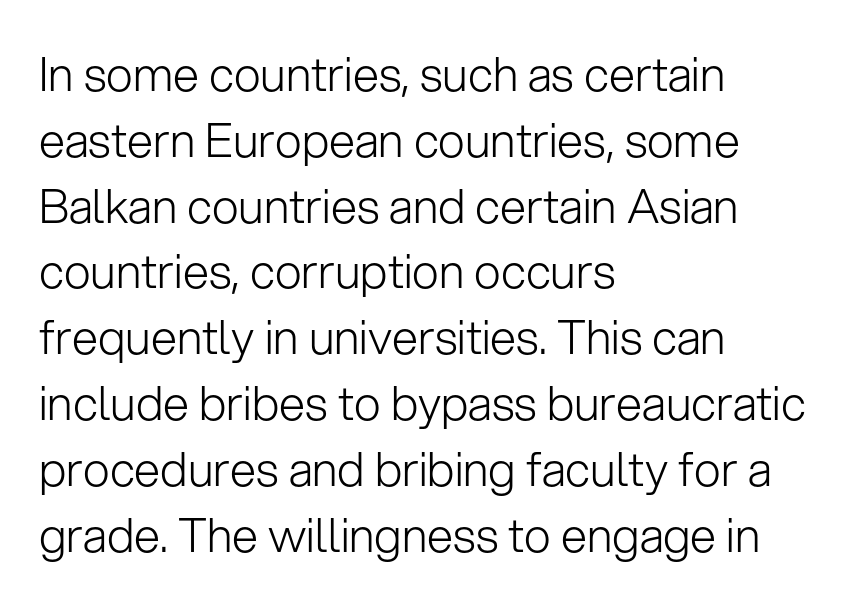
The image shows 47 px light sans-serif type, upright; set left-aligned, normal line spacing (1.4x), normal letter spacing, not underlined; low stroke contrast and a medium x-height.
